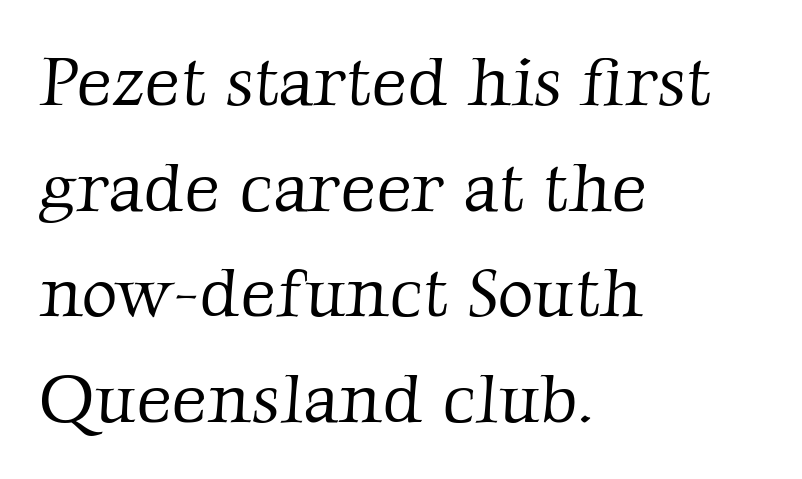
{"serif": "yes", "bold": "no", "weight": "light", "width": "normal", "stroke_contrast": "low", "x_height": "medium", "monospaced": "no", "underline": "no", "align": "left", "line_spacing": "normal", "line_spacing_ratio": 1.53, "letter_spacing": "normal", "letter_spacing_em": 0.0, "glyph_px": 69}
